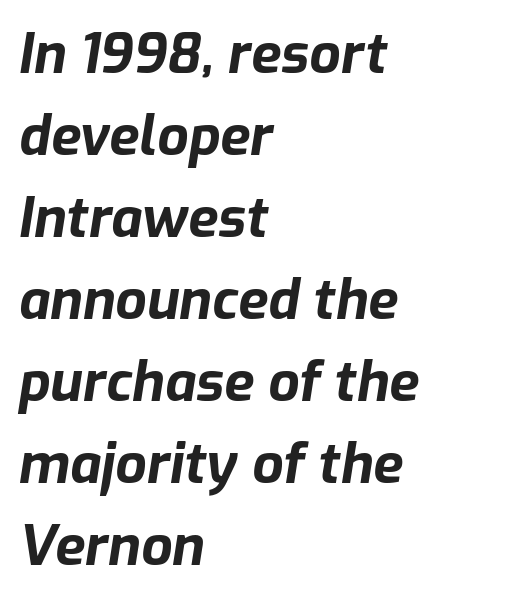
{"italic": "yes", "lean": "right", "slant_degrees": 9, "bold": "yes", "weight": "bold", "width": "normal", "stroke_contrast": "low", "x_height": "medium", "monospaced": "no", "underline": "no", "align": "left", "line_spacing": "normal", "line_spacing_ratio": 1.49, "letter_spacing": "normal", "letter_spacing_em": 0.0, "glyph_px": 55}
